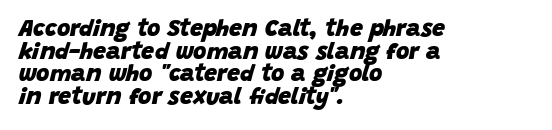
{"italic": "yes", "lean": "right", "slant_degrees": 15, "bold": "yes", "underline": "no", "align": "left", "line_spacing": "tight", "line_spacing_ratio": 0.98, "letter_spacing": "normal", "letter_spacing_em": 0.0, "glyph_px": 23}
